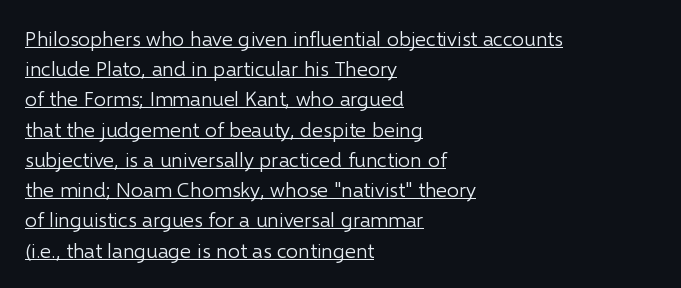
In CSS terms this would be text-align: left. Successive baselines arrive at the customary interval. Tracking value appears to be zero — textbook default spacing. The rendered words wear a rule along their underside. A typesetter would mark this as roman, not italic.
